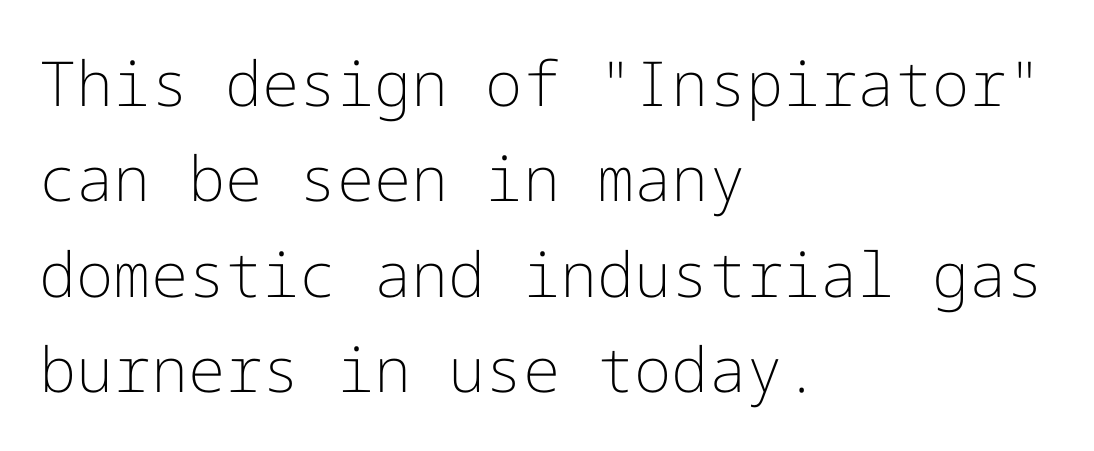
{"serif": "no", "italic": "no", "bold": "no", "weight": "light", "width": "normal", "stroke_contrast": "low", "x_height": "medium", "underline": "no", "align": "left", "line_spacing": "normal", "line_spacing_ratio": 1.54, "letter_spacing": "normal", "letter_spacing_em": 0.0, "glyph_px": 62}
